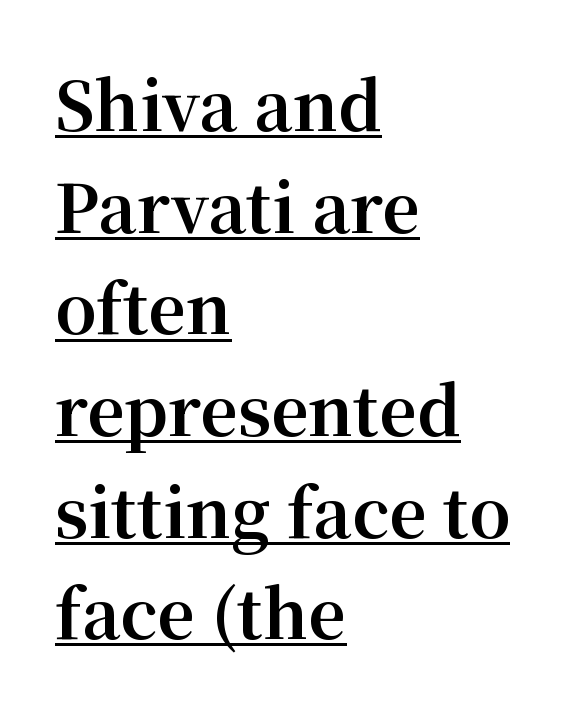
The image shows 66 px bold serif type, upright; set left-aligned, normal line spacing (1.54x), normal letter spacing, underlined; medium stroke contrast and a medium x-height.
